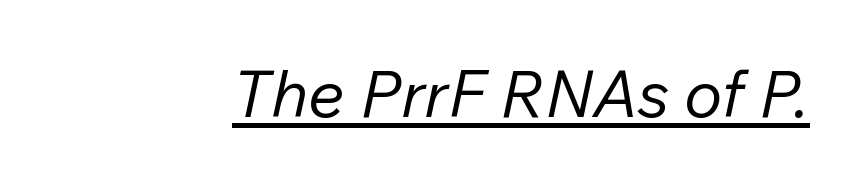
Q: Is the text bold? A: No.
Q: Is the text italic (slanted)? A: Yes, it leans right by about 12 degrees.
Q: Is the text underlined? A: Yes.
Q: Is the spacing between letters normal or unusually wide? A: Normal.
Q: Width (condensed, normal, or wide)? A: Normal.
Q: Stroke contrast? A: Low.
Q: x-height? A: Medium.
Q: Monospaced? A: No.
